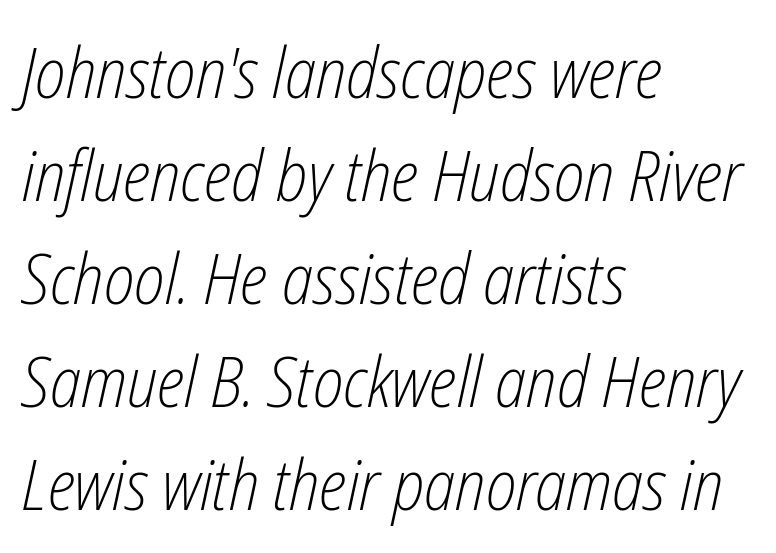
Q: Is the text bold? A: No.
Q: Is the text italic (slanted)? A: Yes, it leans right by about 12 degrees.
Q: Is the text underlined? A: No.
Q: How is the paragraph aligned? A: Left-aligned.
Q: Is the spacing between letters normal or unusually wide? A: Normal.
Q: Is the spacing between lines tight, normal or loose? A: Normal.
Q: Width (condensed, normal, or wide)? A: Condensed.
Q: Stroke contrast? A: Low.
Q: x-height? A: Medium.
Q: Monospaced? A: No.
